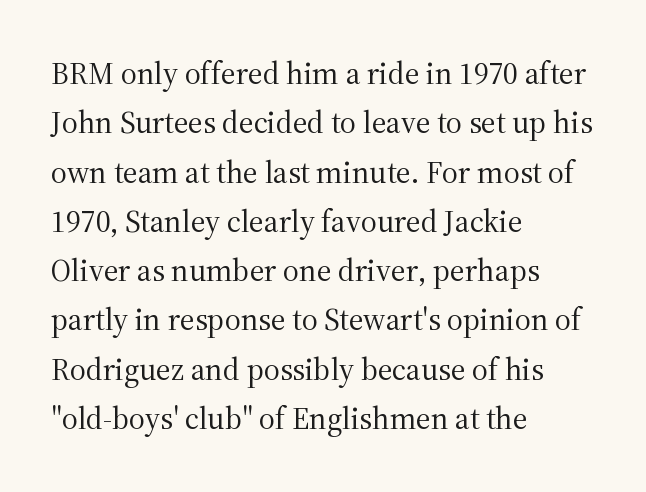
{"serif": "yes", "italic": "no", "bold": "no", "weight": "regular", "width": "normal", "stroke_contrast": "medium", "x_height": "medium", "monospaced": "no", "underline": "no", "align": "left", "line_spacing": "normal", "line_spacing_ratio": 1.59, "letter_spacing": "normal", "letter_spacing_em": 0.0, "glyph_px": 31}
